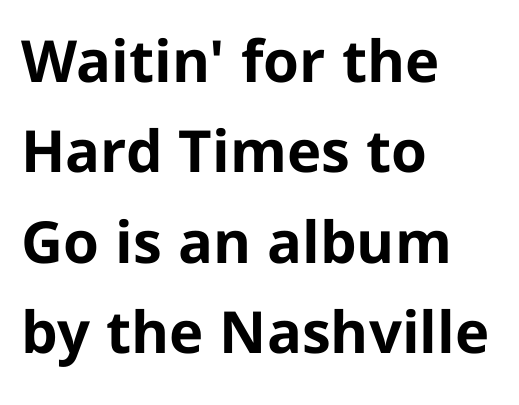
Notice how the stems are strictly vertical — no italics here. To sum up the face: it is a sans, with no serifs. In CSS terms this would be text-align: left. Nobody touched the tracking dial on this one. The strip under each line holds only bare page.
